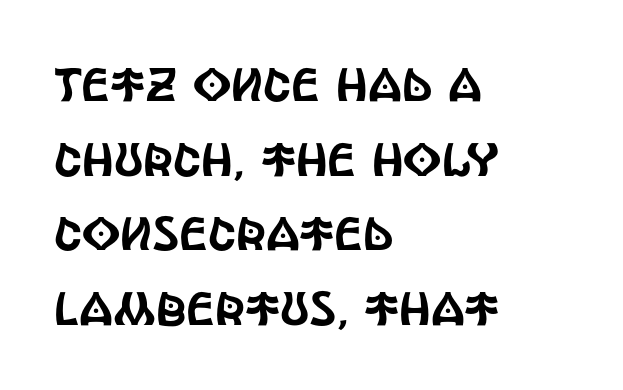
Summary of vertical rhythm: regular, with standard interline spacing. Nobody touched the tracking dial on this one. The space beneath each line is pristine and unruled. The passage shown is typed in a proportional face where columns would drift. The setting favours the left margin, as ordinary paragraphs usually do. Stroke terminals: plain, sans-serif.
